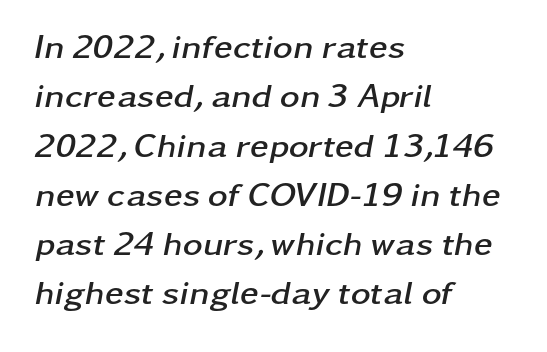
{"italic": "yes", "lean": "right", "slant_degrees": 11, "bold": "yes", "weight": "semibold", "width": "wide", "stroke_contrast": "low", "x_height": "medium", "monospaced": "no", "underline": "no", "align": "left", "line_spacing": "normal", "line_spacing_ratio": 1.45, "letter_spacing": "normal", "letter_spacing_em": 0.0, "glyph_px": 34}
